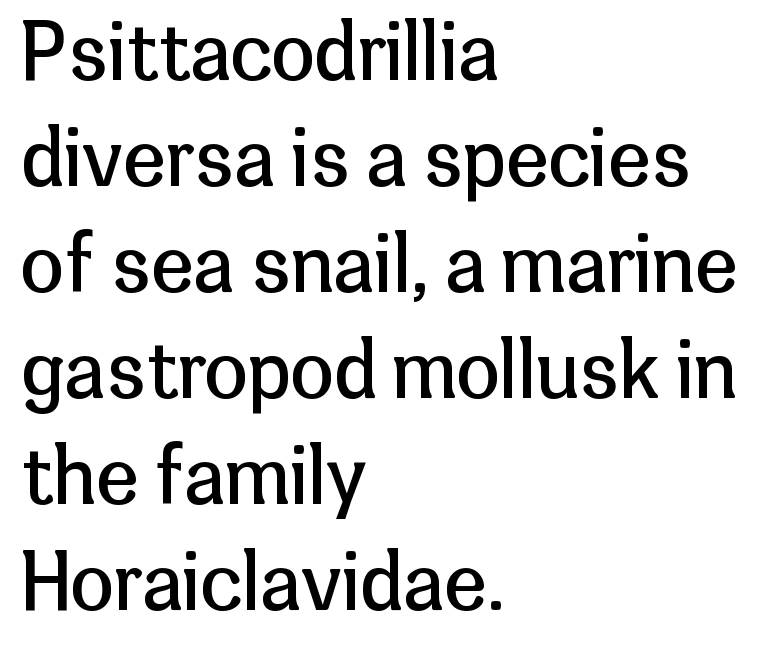
Q: Is the text bold? A: No.
Q: Is the text italic (slanted)? A: No, it is upright.
Q: Is the typeface a serif or a sans-serif typeface? A: Sans-serif.
Q: Is the text underlined? A: No.
Q: How is the paragraph aligned? A: Left-aligned.
Q: Is the spacing between letters normal or unusually wide? A: Normal.
Q: Is the spacing between lines tight, normal or loose? A: Normal.
Q: Width (condensed, normal, or wide)? A: Normal.
Q: Stroke contrast? A: Low.
Q: x-height? A: Medium.
Q: Monospaced? A: No.
